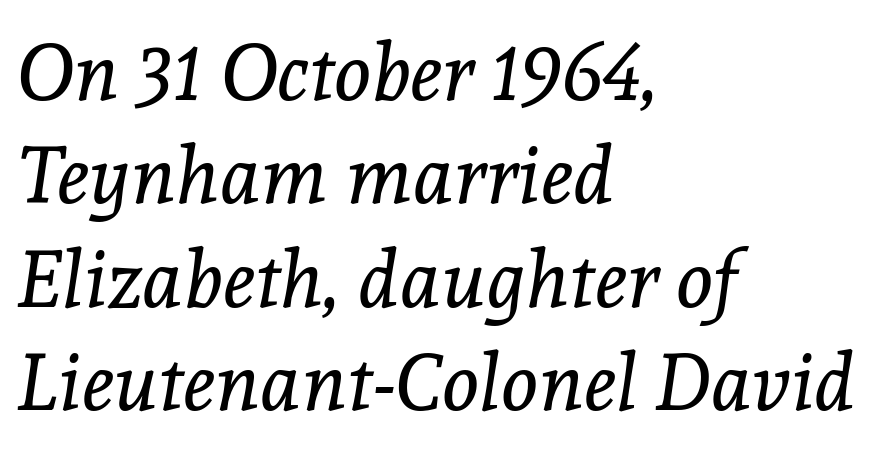
Descenders are the only things crossing below the line. The passage shown is typed in a proportional face where columns would drift. Is the stroke heavy? The answer is a plain regular-or-lighter. Rendered with sloped, italic letterforms. The line-height multiplier appears to be the usual default.
